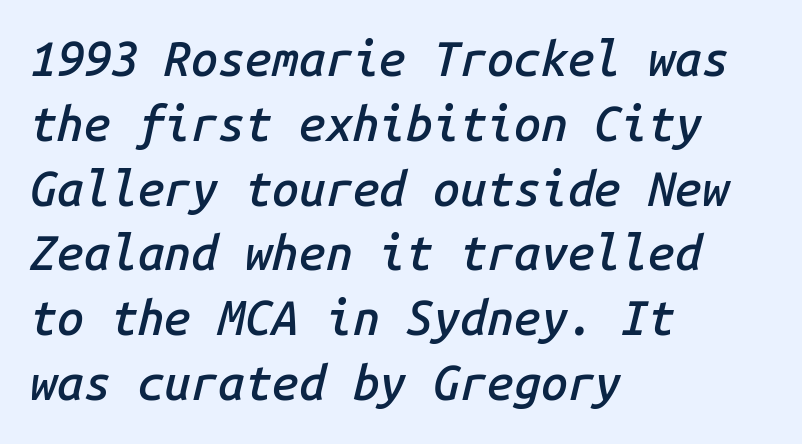
Q: Is the text bold? A: Semi-bold.
Q: Is the text italic (slanted)? A: Yes, it leans right by about 14 degrees.
Q: Is the text underlined? A: No.
Q: How is the paragraph aligned? A: Left-aligned.
Q: Is the spacing between letters normal or unusually wide? A: Normal.
Q: Is the spacing between lines tight, normal or loose? A: Normal.
Q: Width (condensed, normal, or wide)? A: Normal.
Q: Stroke contrast? A: Low.
Q: x-height? A: Medium.
Q: Monospaced? A: Yes.
